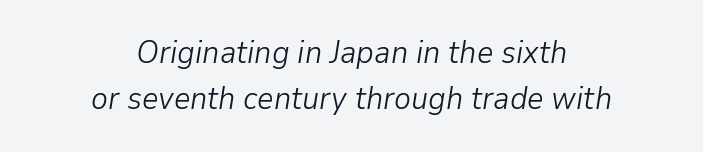
The image shows 32 px light type, italic (leaning right); set centered, normal line spacing (1.45x), normal letter spacing, not underlined; low stroke contrast and a medium x-height.
